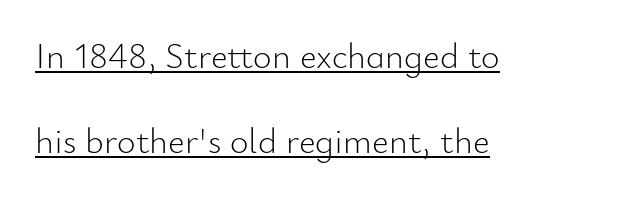
Q: Is the text bold? A: No.
Q: Is the text italic (slanted)? A: No, it is upright.
Q: Is the typeface a serif or a sans-serif typeface? A: Sans-serif.
Q: Is the text underlined? A: Yes.
Q: How is the paragraph aligned? A: Left-aligned.
Q: Is the spacing between letters normal or unusually wide? A: Normal.
Q: Is the spacing between lines tight, normal or loose? A: Loose.
Q: Width (condensed, normal, or wide)? A: Normal.
Q: Stroke contrast? A: Low.
Q: x-height? A: Small.
Q: Monospaced? A: No.
